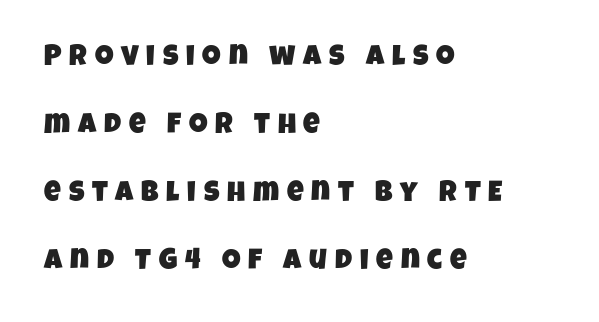
{"serif": "no", "width": "condensed", "stroke_contrast": "low", "x_height": "large", "monospaced": "no", "underline": "no", "align": "left", "line_spacing": "loose", "line_spacing_ratio": 2.34, "letter_spacing": "wide", "letter_spacing_em": 0.27, "glyph_px": 29}
